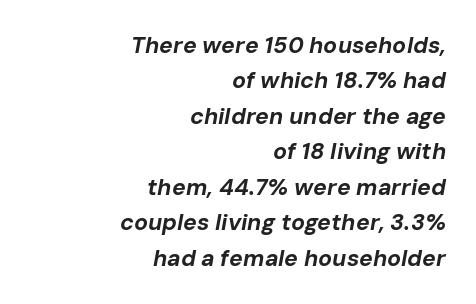
{"italic": "yes", "lean": "right", "slant_degrees": 10, "bold": "yes", "underline": "no", "align": "right", "line_spacing": "normal", "line_spacing_ratio": 1.54, "letter_spacing": "normal", "letter_spacing_em": 0.0, "glyph_px": 23}
